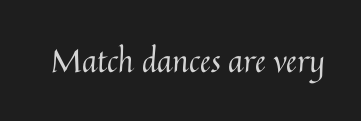
Q: Is the text bold? A: No.
Q: Is the text underlined? A: No.
Q: Is the spacing between letters normal or unusually wide? A: Normal.
Q: Width (condensed, normal, or wide)? A: Normal.
Q: Stroke contrast? A: Medium.
Q: x-height? A: Medium.
Q: Monospaced? A: No.
